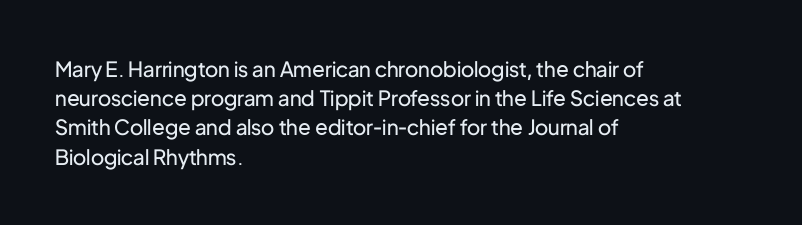
Q: Is the text bold? A: No.
Q: Is the text italic (slanted)? A: No, it is upright.
Q: Is the text underlined? A: No.
Q: How is the paragraph aligned? A: Left-aligned.
Q: Is the spacing between letters normal or unusually wide? A: Normal.
Q: Is the spacing between lines tight, normal or loose? A: Normal.
